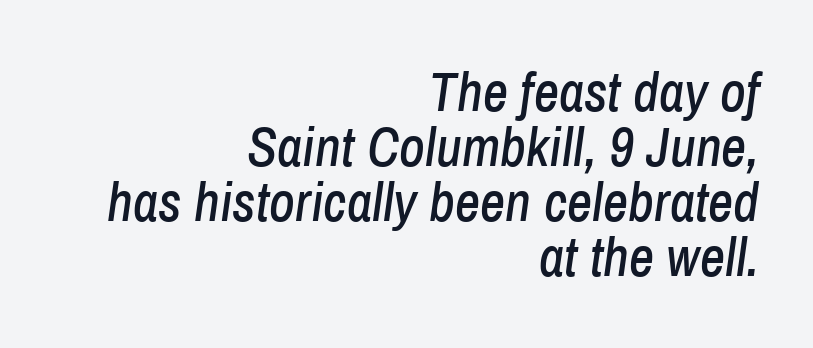
Descenders hang freely into open space. Is there much room between lines? No — they nearly touch. Compared with a flush-left layout, this one pins lines to the opposite, right side. Words appear dense and cohesive because spacing is normal.
